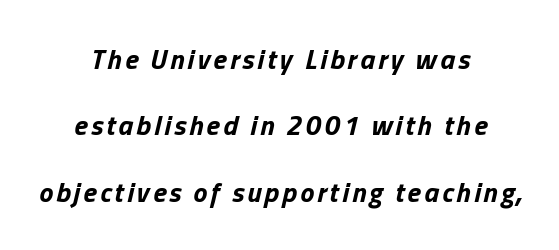
The image shows 28 px bold type, italic (leaning right); set centered, loose line spacing (2.37x), not underlined; low stroke contrast and a medium x-height.
